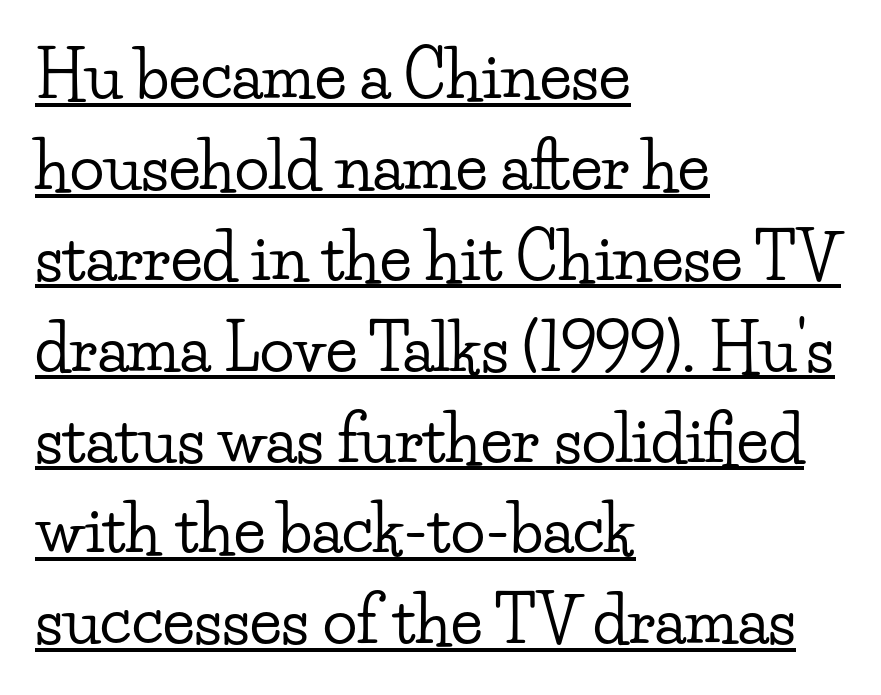
The image shows 64 px wide serif type, upright; set left-aligned, normal line spacing (1.42x), normal letter spacing, underlined; low stroke contrast and a small x-height.
